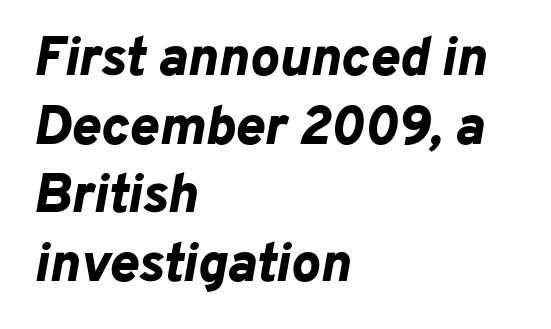
{"italic": "yes", "lean": "right", "slant_degrees": 10, "bold": "yes", "weight": "bold", "width": "normal", "stroke_contrast": "low", "x_height": "medium", "monospaced": "no", "underline": "no", "align": "left", "line_spacing": "normal", "line_spacing_ratio": 1.25, "letter_spacing": "normal", "letter_spacing_em": 0.0, "glyph_px": 55}
